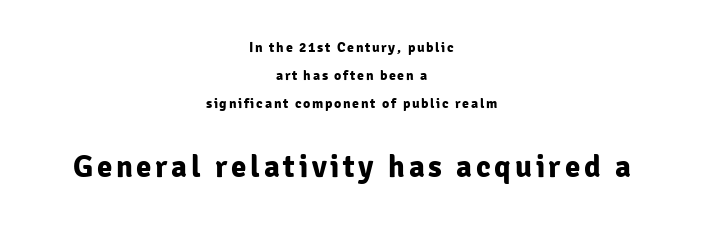
Q: Is the text bold? A: Yes.
Q: Is the text italic (slanted)? A: No, it is upright.
Q: Is the typeface a serif or a sans-serif typeface? A: Sans-serif.
Q: Is the text underlined? A: No.
Q: How is the paragraph aligned? A: Centered.
Q: Is the spacing between lines tight, normal or loose? A: Loose.
Q: Which block of text is set in a larger size, the first (top) or the second (bottom)? A: The second (bottom) one.
Q: Width (condensed, normal, or wide)? A: Normal.
Q: Stroke contrast? A: Low.
Q: x-height? A: Medium.
Q: Monospaced? A: No.
